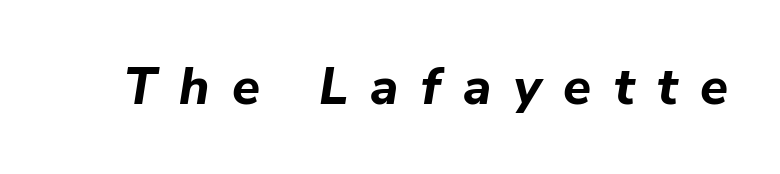
Q: Is the text bold? A: Yes.
Q: Is the text italic (slanted)? A: Yes, it leans right by about 9 degrees.
Q: Is the text underlined? A: No.
Q: Is the spacing between letters normal or unusually wide? A: Unusually wide.
Q: Width (condensed, normal, or wide)? A: Normal.
Q: Stroke contrast? A: Low.
Q: x-height? A: Medium.
Q: Monospaced? A: No.
